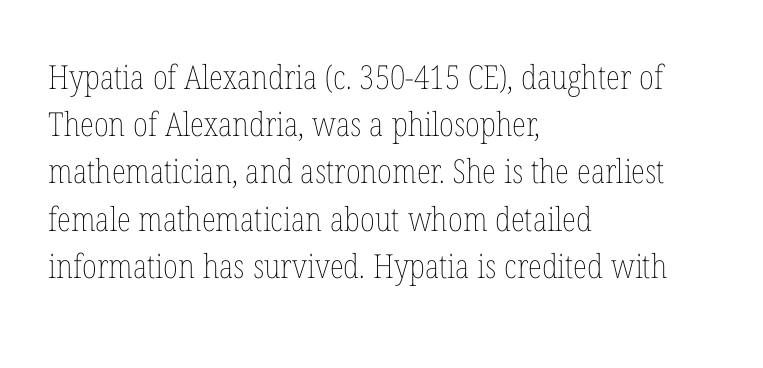
The image shows 33 px thin, condensed type, upright; set left-aligned, normal line spacing (1.43x), normal letter spacing, not underlined; low stroke contrast and a medium x-height.
